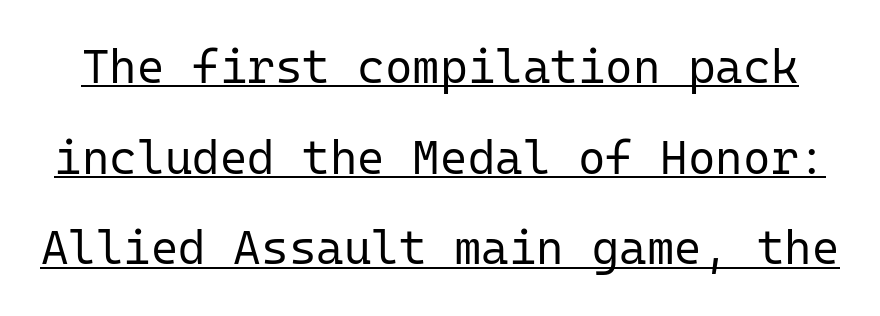
Q: Is the text bold? A: No.
Q: Is the text italic (slanted)? A: No, it is upright.
Q: Is the typeface a serif or a sans-serif typeface? A: Sans-serif.
Q: Is the text underlined? A: Yes.
Q: Is the spacing between letters normal or unusually wide? A: Normal.
Q: Is the spacing between lines tight, normal or loose? A: Loose.
Q: Width (condensed, normal, or wide)? A: Normal.
Q: Stroke contrast? A: Low.
Q: x-height? A: Medium.
Q: Monospaced? A: Yes.
